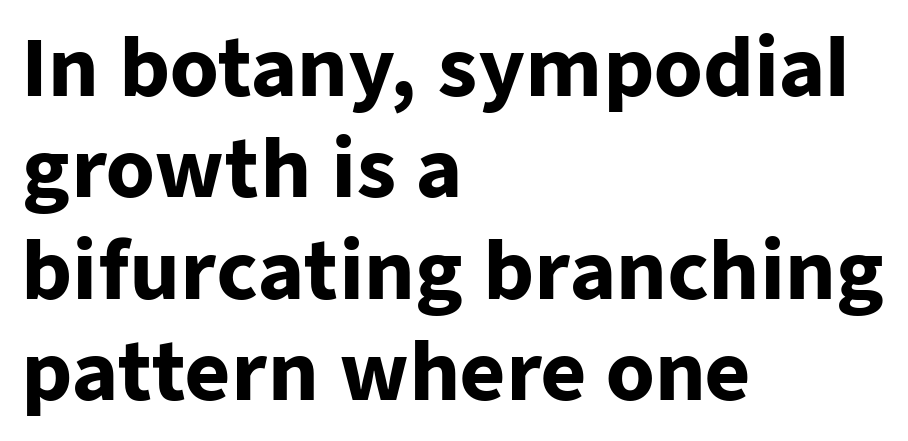
The gap between lines stays unmarked. Does extra space separate the letters? No, they use regular spacing. These lines are rendered in a variable-pitch font. If you drew a line through each stem, it would be perfectly vertical.
